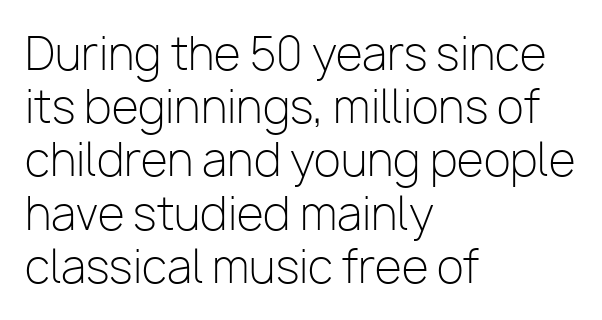
The image shows 44 px light sans-serif type, upright; set left-aligned, line spacing 1.21x, normal letter spacing, not underlined; low stroke contrast and a medium x-height.
